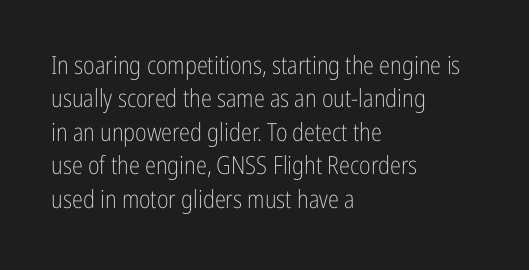
Q: Is the text bold? A: No.
Q: Is the text italic (slanted)? A: No, it is upright.
Q: Is the text underlined? A: No.
Q: How is the paragraph aligned? A: Left-aligned.
Q: Is the spacing between letters normal or unusually wide? A: Normal.
Q: Is the spacing between lines tight, normal or loose? A: Normal.
